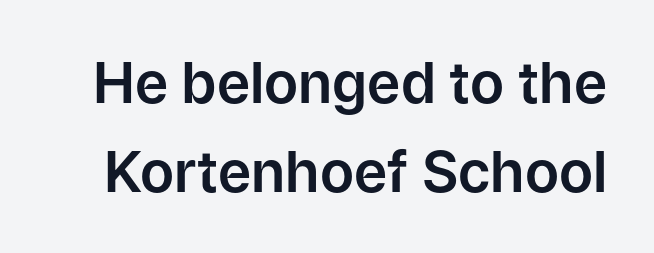
The image shows 57 px sans-serif type, upright; set normal line spacing (1.56x), normal letter spacing, not underlined; low stroke contrast and a medium x-height.
